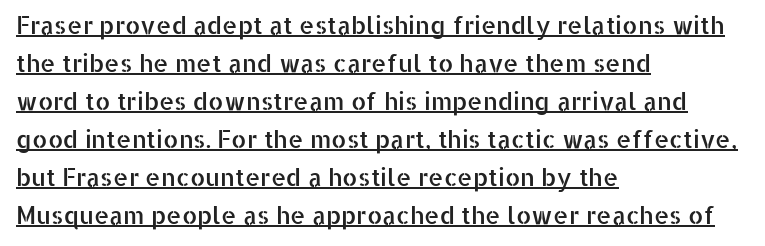
Q: Is the text italic (slanted)? A: No, it is upright.
Q: Is the text underlined? A: Yes.
Q: How is the paragraph aligned? A: Left-aligned.
Q: Is the spacing between letters normal or unusually wide? A: Normal.
Q: Is the spacing between lines tight, normal or loose? A: Normal.
